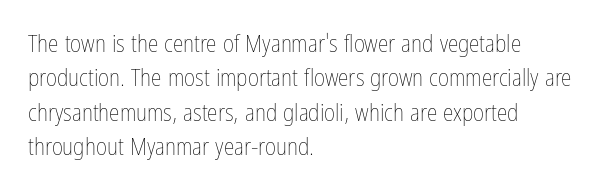
Vertical stems look standard width or narrower in stroke. Default kerning and tracking; the words read as compact shapes. These lines are set flush left with a ragged right edge. The baseline area is clear.
